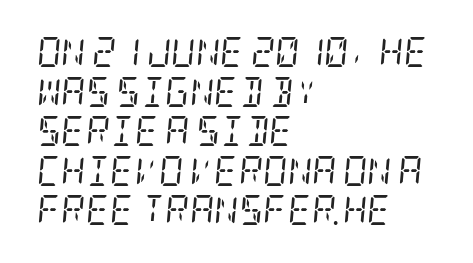
Is the type slanted? Yes — the strokes lean at a clear angle. The text was rendered using a seriffed face with decorative stroke endings. Reading down the column, the eye jumps a familiar distance to each next line. The lines are quadded left. On a weight scale, this lands at 450 or below.
